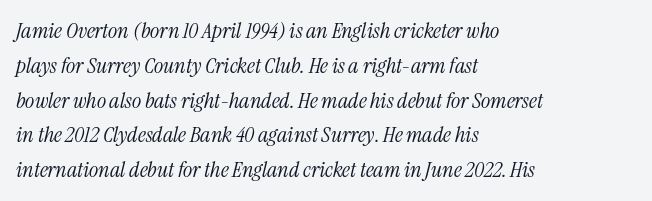
The image shows 22 px text type, italic (leaning right); set left-aligned, normal line spacing (1.58x), normal letter spacing, not underlined.
